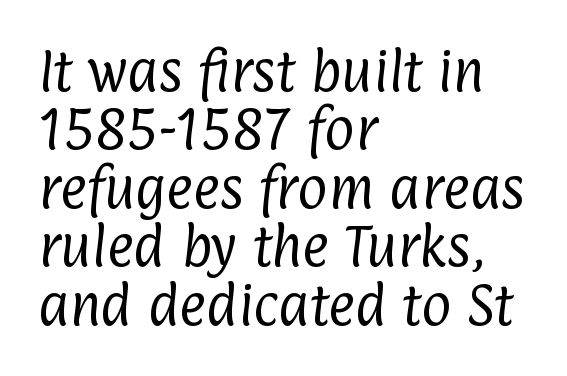
Q: Is the text bold? A: No.
Q: Is the typeface a serif or a sans-serif typeface? A: Sans-serif.
Q: Is the text underlined? A: No.
Q: How is the paragraph aligned? A: Left-aligned.
Q: Is the spacing between letters normal or unusually wide? A: Normal.
Q: Is the spacing between lines tight, normal or loose? A: Normal.
Q: Width (condensed, normal, or wide)? A: Condensed.
Q: Stroke contrast? A: Low.
Q: x-height? A: Medium.
Q: Monospaced? A: No.
